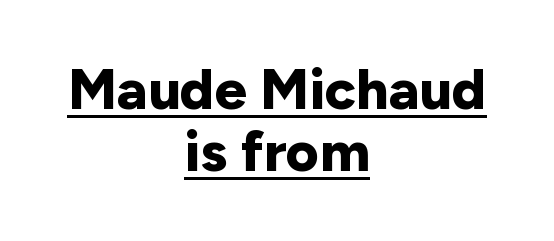
{"serif": "no", "italic": "no", "bold": "yes", "weight": "bold", "width": "normal", "stroke_contrast": "low", "x_height": "medium", "monospaced": "no", "underline": "yes", "align": "center", "line_spacing": "tight", "line_spacing_ratio": 1.09, "letter_spacing": "normal", "letter_spacing_em": 0.0, "glyph_px": 57}
